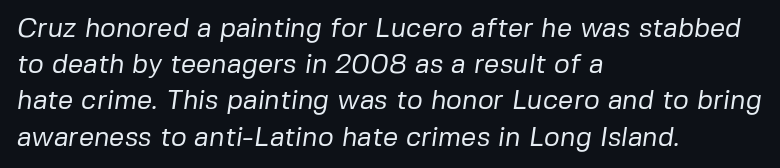
{"bold": "no", "underline": "no", "align": "left", "line_spacing": "normal", "line_spacing_ratio": 1.34, "letter_spacing": "normal", "letter_spacing_em": 0.0, "glyph_px": 27}
